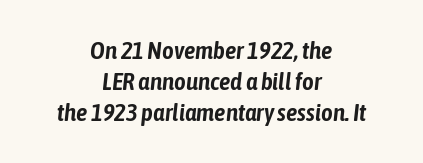
Q: Is the text italic (slanted)? A: Yes, it leans right by about 6 degrees.
Q: Is the text underlined? A: No.
Q: How is the paragraph aligned? A: Centered.
Q: Is the spacing between letters normal or unusually wide? A: Normal.
Q: Is the spacing between lines tight, normal or loose? A: Normal.
